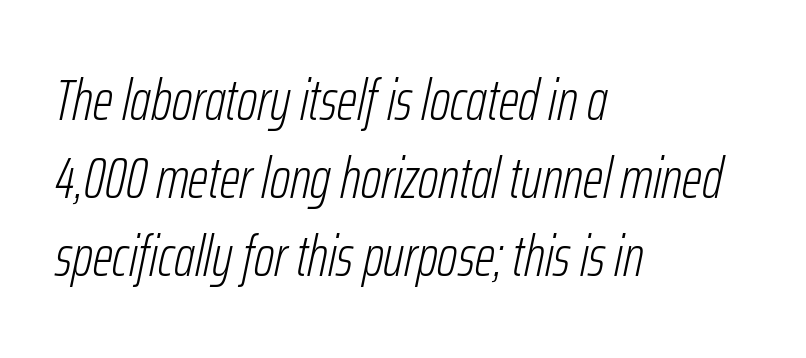
The image shows 57 px light, condensed type, italic (leaning right); set left-aligned, normal line spacing (1.37x), normal letter spacing, not underlined; low stroke contrast and a medium x-height.
